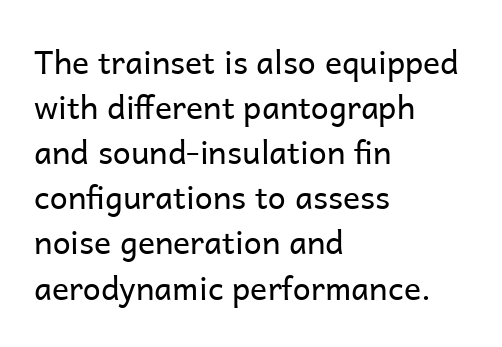
The image shows 32 px regular-weight sans-serif type, upright; set left-aligned, normal line spacing (1.41x), normal letter spacing, not underlined; low stroke contrast and a medium x-height.
